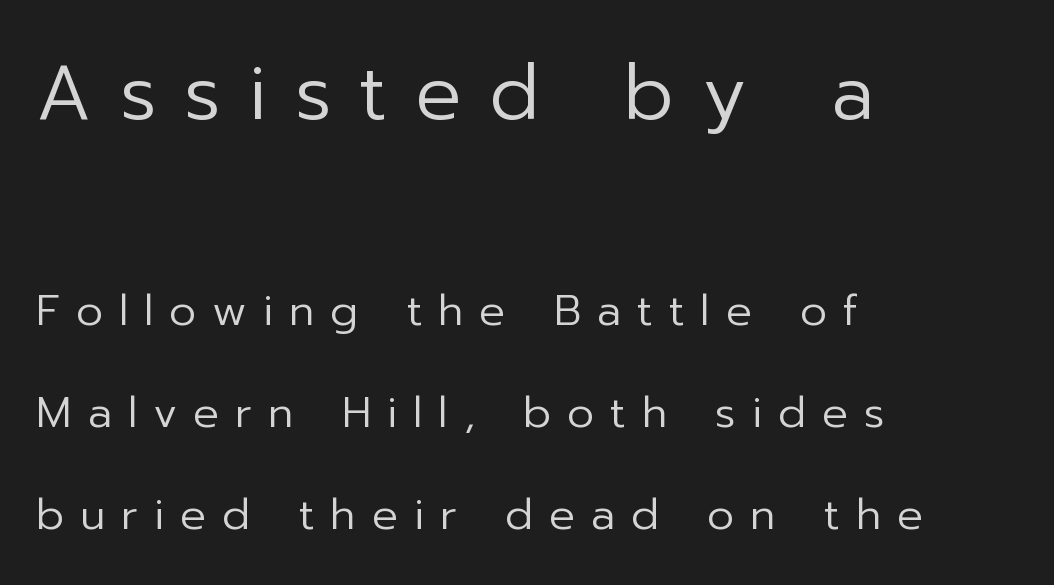
The image shows 76 px regular-weight sans-serif type, upright; set left-aligned, loose line spacing (2.38x), unusually wide letter spacing (+0.37 em), not underlined; the first (top) block is 1.77x larger; low stroke contrast and a medium x-height.
